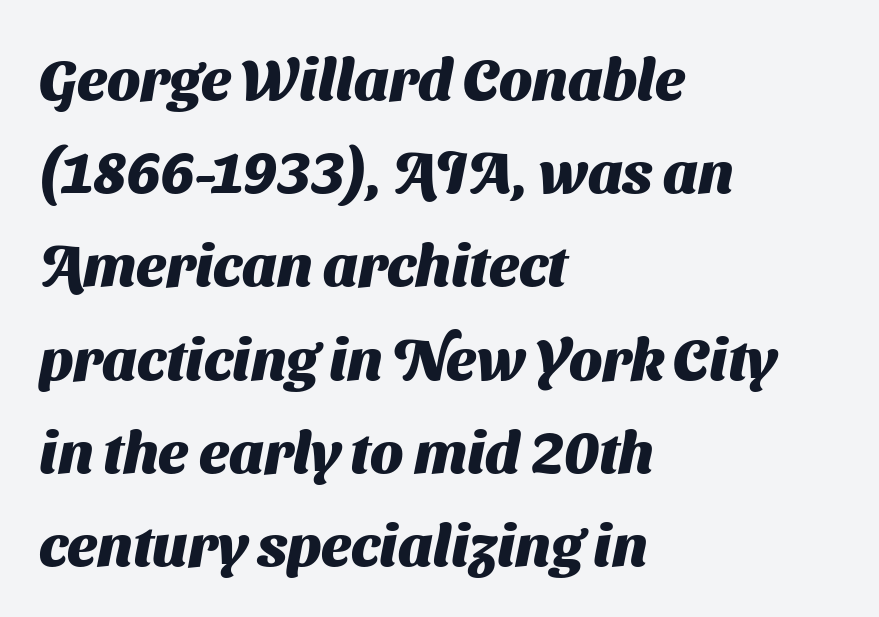
{"serif": "no", "bold": "yes", "weight": "heavy", "width": "normal", "stroke_contrast": "medium", "x_height": "medium", "monospaced": "no", "underline": "no", "align": "left", "line_spacing": "normal", "line_spacing_ratio": 1.58, "letter_spacing": "normal", "letter_spacing_em": 0.0, "glyph_px": 59}
